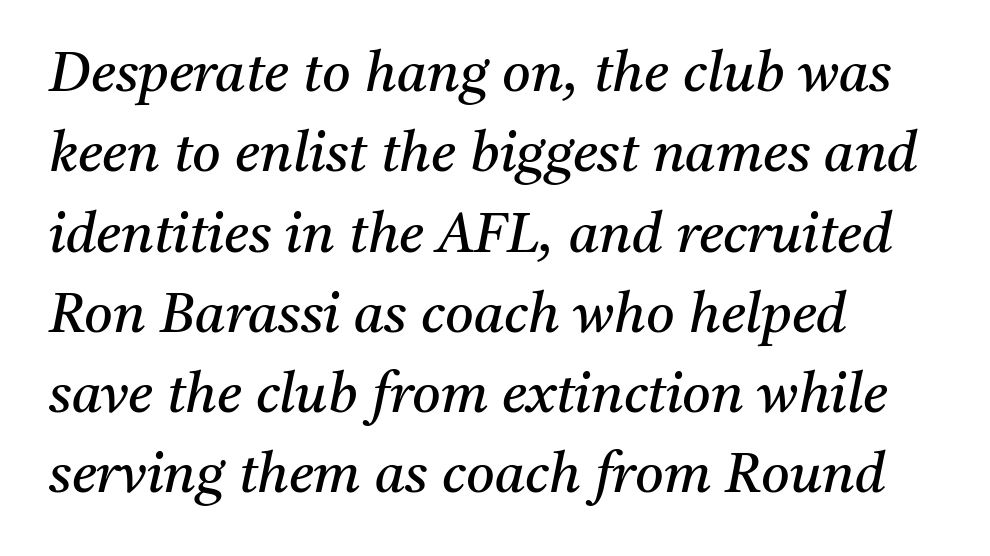
Q: Is the text bold? A: No.
Q: Is the text italic (slanted)? A: Yes, it leans right by about 11 degrees.
Q: Is the typeface a serif or a sans-serif typeface? A: Serif.
Q: Is the text underlined? A: No.
Q: How is the paragraph aligned? A: Left-aligned.
Q: Is the spacing between letters normal or unusually wide? A: Normal.
Q: Is the spacing between lines tight, normal or loose? A: Normal.
Q: Width (condensed, normal, or wide)? A: Normal.
Q: Stroke contrast? A: Medium.
Q: x-height? A: Medium.
Q: Monospaced? A: No.
